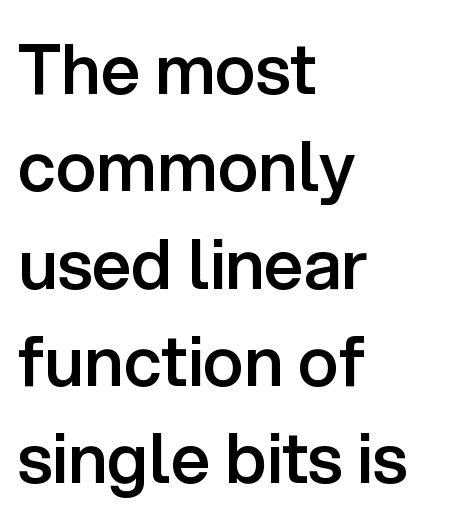
{"serif": "no", "italic": "no", "bold": "semi", "weight": "semibold", "width": "normal", "stroke_contrast": "low", "x_height": "medium", "monospaced": "no", "underline": "no", "align": "left", "line_spacing": "normal", "line_spacing_ratio": 1.41, "letter_spacing": "normal", "letter_spacing_em": 0.0, "glyph_px": 69}
